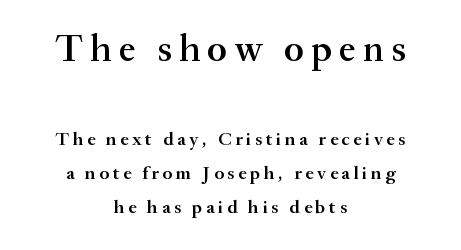
{"serif": "yes", "italic": "no", "bold": "semi", "weight": "semibold", "width": "normal", "stroke_contrast": "medium", "x_height": "small", "monospaced": "no", "underline": "no", "align": "center", "line_spacing_ratio": 1.78, "larger_block": "first", "size_ratio": 2.0, "glyph_px": 38}
